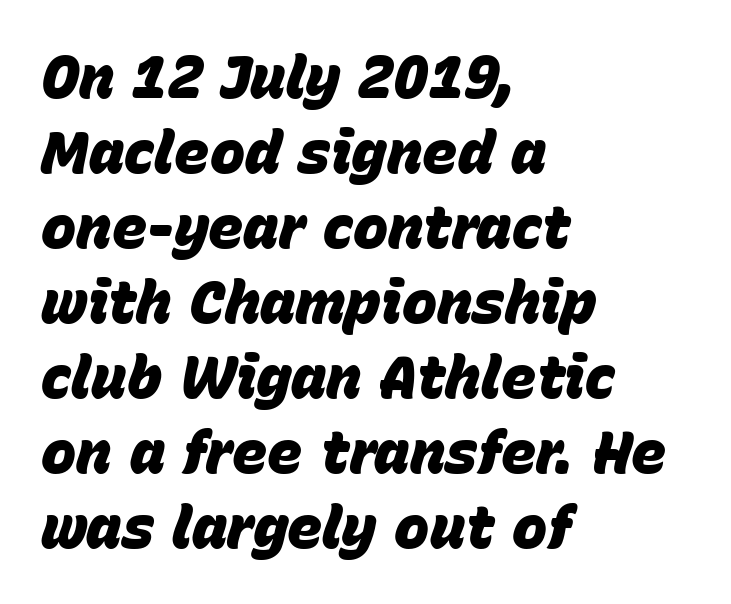
Q: Is the text bold? A: Yes.
Q: Is the text italic (slanted)? A: Yes, it leans right by about 15 degrees.
Q: Is the text underlined? A: No.
Q: How is the paragraph aligned? A: Left-aligned.
Q: Is the spacing between letters normal or unusually wide? A: Normal.
Q: Is the spacing between lines tight, normal or loose? A: Normal.
Q: Width (condensed, normal, or wide)? A: Normal.
Q: Stroke contrast? A: Low.
Q: x-height? A: Large.
Q: Monospaced? A: No.
